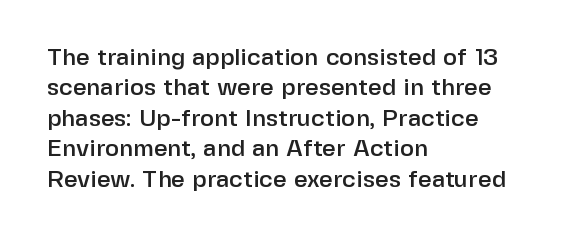
{"italic": "no", "underline": "no", "align": "left", "line_spacing": "normal", "line_spacing_ratio": 1.27, "letter_spacing": "normal", "letter_spacing_em": 0.0, "glyph_px": 24}
